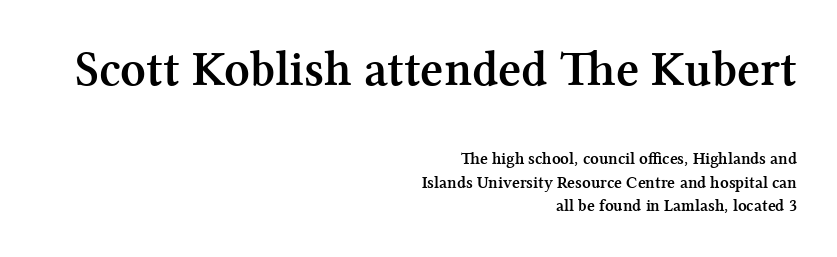
Q: Is the text bold? A: Yes.
Q: Is the text italic (slanted)? A: No, it is upright.
Q: Is the typeface a serif or a sans-serif typeface? A: Serif.
Q: Is the text underlined? A: No.
Q: How is the paragraph aligned? A: Right-aligned.
Q: Is the spacing between letters normal or unusually wide? A: Normal.
Q: Is the spacing between lines tight, normal or loose? A: Normal.
Q: Which block of text is set in a larger size, the first (top) or the second (bottom)? A: The first (top) one.
Q: Width (condensed, normal, or wide)? A: Normal.
Q: Stroke contrast? A: Medium.
Q: x-height? A: Medium.
Q: Monospaced? A: No.
